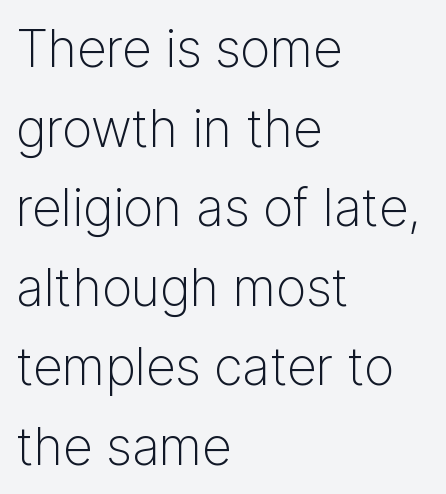
{"serif": "no", "italic": "no", "bold": "no", "weight": "light", "width": "normal", "stroke_contrast": "low", "x_height": "medium", "monospaced": "no", "underline": "no", "align": "left", "line_spacing": "normal", "line_spacing_ratio": 1.53, "letter_spacing": "normal", "letter_spacing_em": 0.0, "glyph_px": 52}
